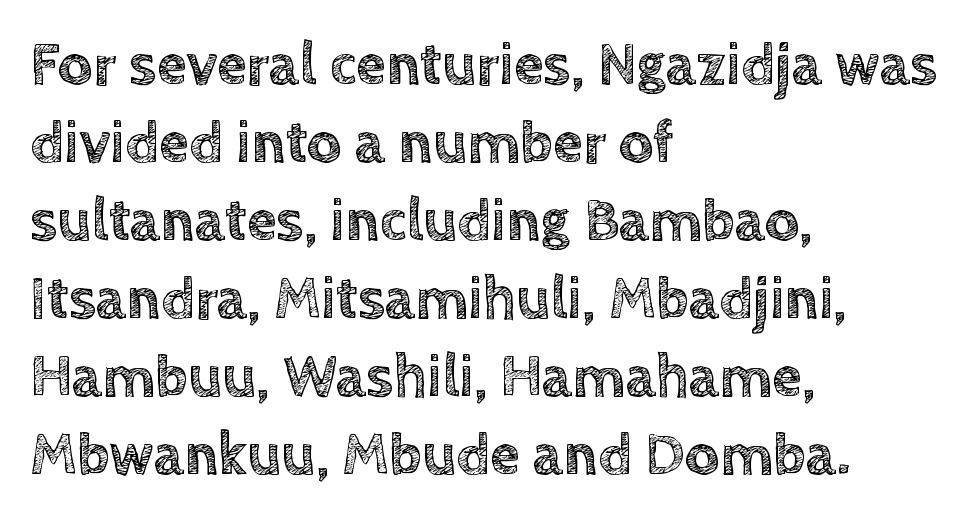
Style check: upright. Summary of vertical rhythm: regular, with standard interline spacing. Every row of glyphs begins at an identical x-position on the left. The line texture is even and compact thanks to regular tracking. The rendering uses natural spacing where letterforms have individual widths. Each row of text sits above clean, open space.
